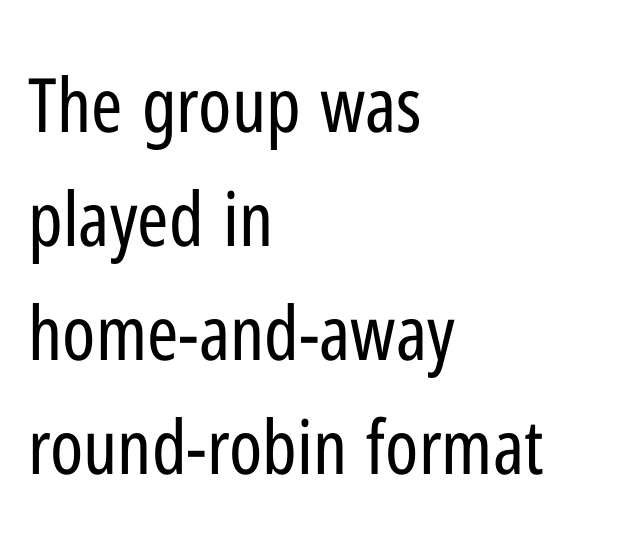
Q: Is the text bold? A: No.
Q: Is the text italic (slanted)? A: No, it is upright.
Q: Is the typeface a serif or a sans-serif typeface? A: Sans-serif.
Q: Is the text underlined? A: No.
Q: How is the paragraph aligned? A: Left-aligned.
Q: Is the spacing between letters normal or unusually wide? A: Normal.
Q: Is the spacing between lines tight, normal or loose? A: Normal.
Q: Width (condensed, normal, or wide)? A: Condensed.
Q: Stroke contrast? A: Low.
Q: x-height? A: Medium.
Q: Monospaced? A: No.
